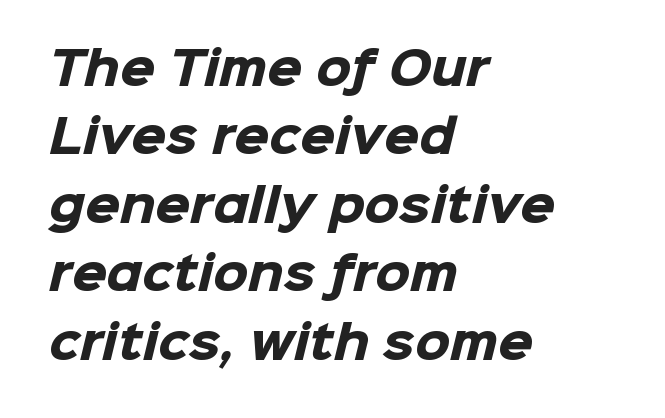
Examine the stroke ends and you'll find no serifs. Nobody touched the tracking dial on this one. Strong, thick strokes mark this as bold type. Summary of vertical rhythm: regular, with standard interline spacing. A clean baseline with only descenders dipping below it.
